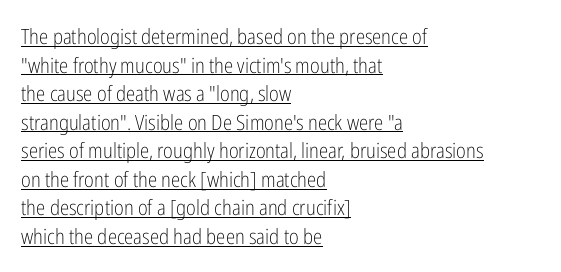
The image shows 21 px text type, upright; set left-aligned, normal line spacing (1.36x), normal letter spacing, underlined.
